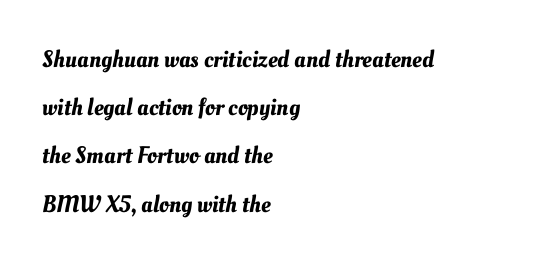
{"underline": "no", "align": "left", "line_spacing": "loose", "line_spacing_ratio": 2.01, "letter_spacing": "normal", "letter_spacing_em": 0.0, "glyph_px": 24}
